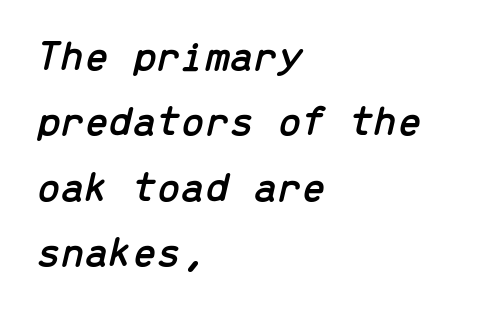
The image shows 43 px text type, italic (leaning right), monospaced; set left-aligned, normal line spacing (1.52x), normal letter spacing, not underlined; low stroke contrast and a medium x-height.
